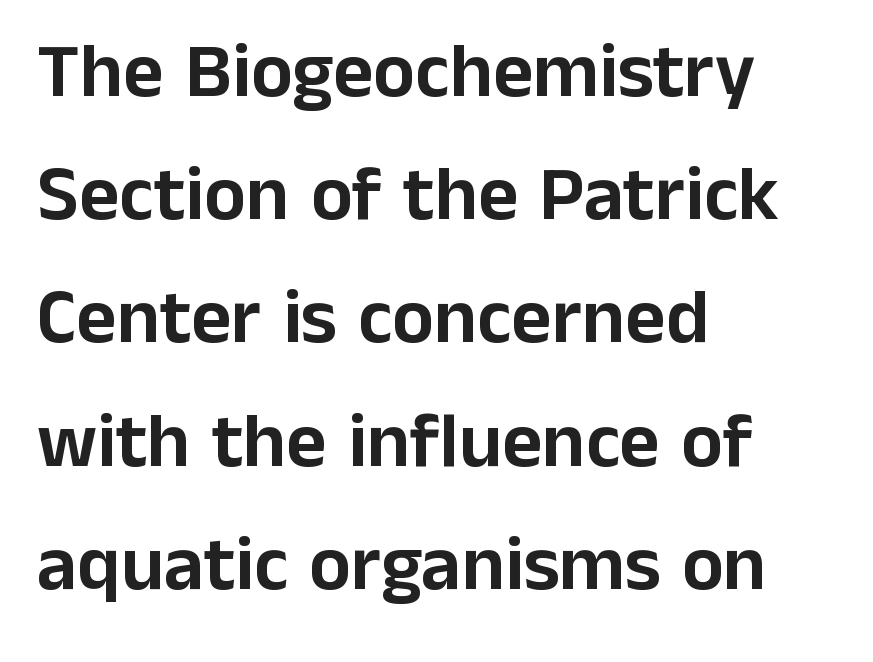
{"serif": "no", "italic": "no", "width": "normal", "stroke_contrast": "low", "x_height": "medium", "monospaced": "no", "underline": "no", "align": "left", "line_spacing": "normal", "line_spacing_ratio": 1.58, "letter_spacing": "normal", "letter_spacing_em": 0.0, "glyph_px": 78}
